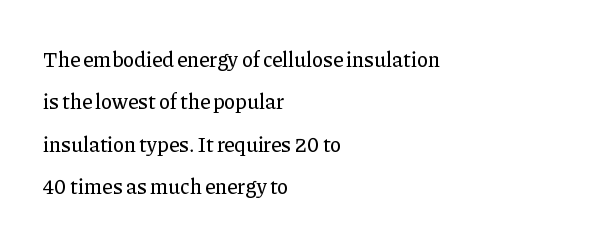
This sample uses an upright cut, with every glyph sitting square on the baseline. The block of text is sparse from top to bottom, with ample space between rows. Horizontally, the lines are justified to the leading edge only. Characters follow at the spacing the type designer built in. The space directly below the letters is spotless.
